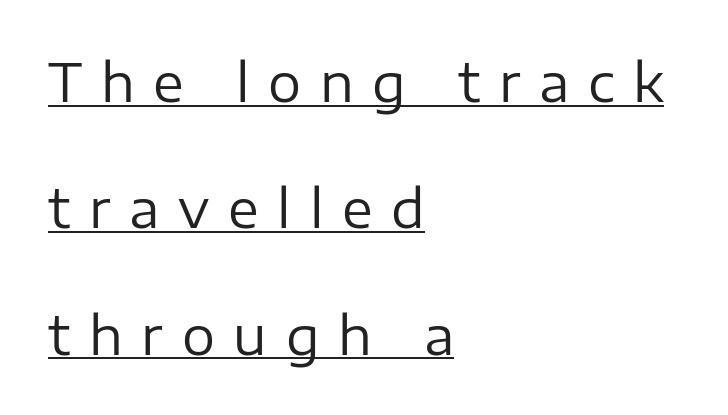
If you measured baseline to baseline, you'd find a long distance. The face used here is proportionally spaced, like ordinary book or web type. Is this a heavy cut? Hardly; it is regular or lighter. You can see a thin bar hugging the bottom of the glyphs.
